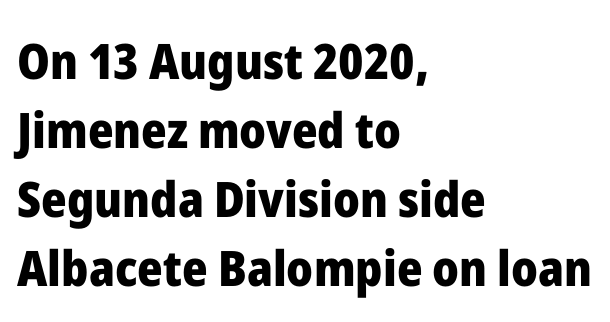
Q: Is the text bold? A: Yes.
Q: Is the text italic (slanted)? A: No, it is upright.
Q: Is the typeface a serif or a sans-serif typeface? A: Sans-serif.
Q: Is the text underlined? A: No.
Q: How is the paragraph aligned? A: Left-aligned.
Q: Is the spacing between letters normal or unusually wide? A: Normal.
Q: Is the spacing between lines tight, normal or loose? A: Normal.
Q: Width (condensed, normal, or wide)? A: Normal.
Q: Stroke contrast? A: Low.
Q: x-height? A: Medium.
Q: Monospaced? A: No.
